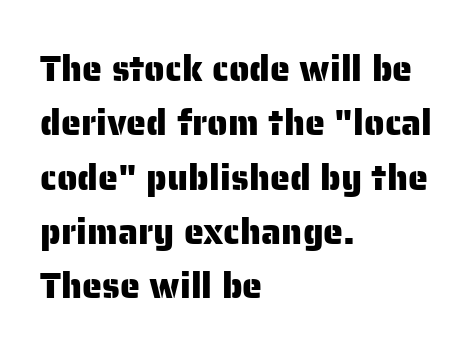
Every row of glyphs begins at an identical x-position on the left. How are the letters spaced? Ordinarily, with no added tracking. Note the varied advance widths — an 'i' is clearly narrower than an 'm'. Lines of text with bare space underneath.
